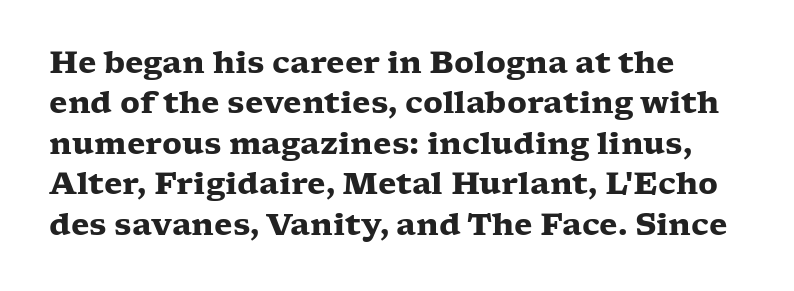
The image shows 30 px heavy, wide serif type, upright; set left-aligned, normal line spacing (1.35x), normal letter spacing, not underlined; low stroke contrast and a medium x-height.
